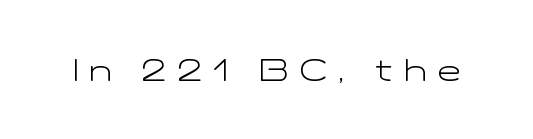
The image shows 31 px light, wide sans-serif type, upright; set unusually wide letter spacing (+0.36 em), not underlined; low stroke contrast and a medium x-height.
